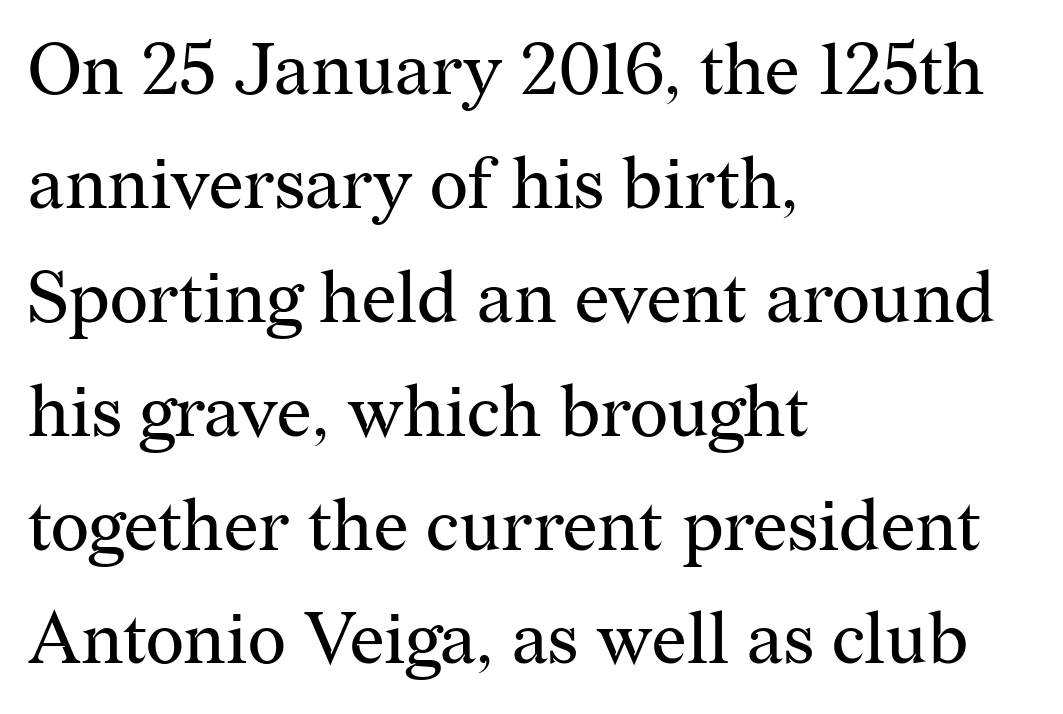
Q: Is the text bold? A: No.
Q: Is the text italic (slanted)? A: No, it is upright.
Q: Is the typeface a serif or a sans-serif typeface? A: Serif.
Q: Is the text underlined? A: No.
Q: How is the paragraph aligned? A: Left-aligned.
Q: Is the spacing between letters normal or unusually wide? A: Normal.
Q: Is the spacing between lines tight, normal or loose? A: Normal.
Q: Width (condensed, normal, or wide)? A: Normal.
Q: Stroke contrast? A: Medium.
Q: x-height? A: Medium.
Q: Monospaced? A: No.
